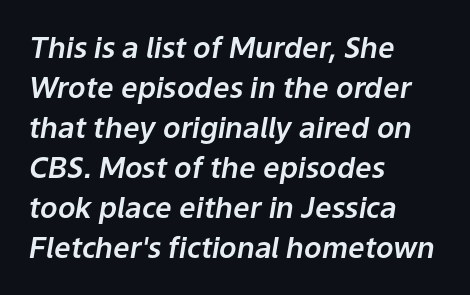
How are the letters spaced? Ordinarily, with no added tracking. The strip under each line holds only bare page. A typesetter would call this leading conventional body-copy spacing. Emphasis-style slanted type is in use. Proportional: the letters do not fall into vertical columns. Line beginnings align vertically; line endings do not.
